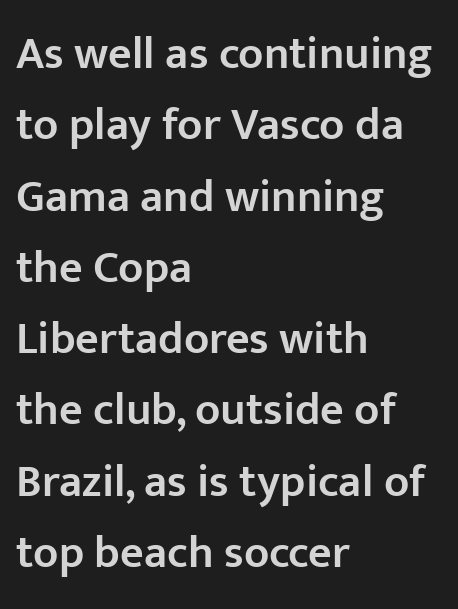
The image shows 46 px semibold sans-serif type, upright; set left-aligned, normal line spacing (1.55x), normal letter spacing, not underlined; low stroke contrast and a medium x-height.
